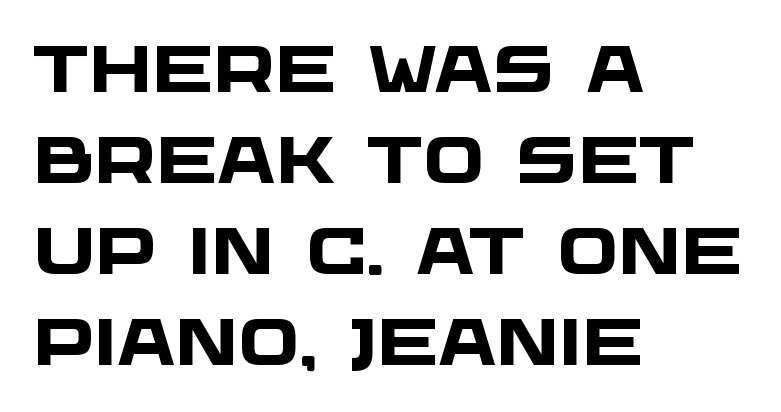
{"serif": "no", "bold": "yes", "weight": "heavy", "width": "wide", "stroke_contrast": "low", "x_height": "large", "monospaced": "no", "underline": "no", "align": "left", "line_spacing": "normal", "line_spacing_ratio": 1.4, "letter_spacing": "normal", "letter_spacing_em": 0.0, "glyph_px": 65}
